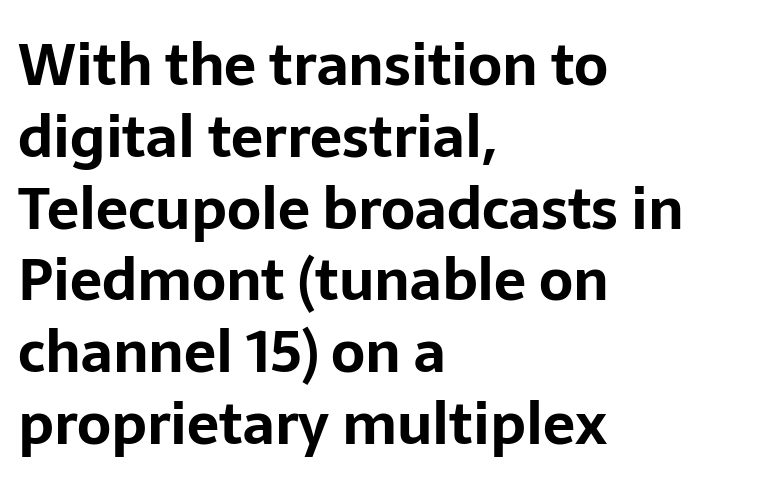
Q: Is the text bold? A: Yes.
Q: Is the text italic (slanted)? A: No, it is upright.
Q: Is the typeface a serif or a sans-serif typeface? A: Sans-serif.
Q: Is the text underlined? A: No.
Q: How is the paragraph aligned? A: Left-aligned.
Q: Is the spacing between letters normal or unusually wide? A: Normal.
Q: Is the spacing between lines tight, normal or loose? A: Normal.
Q: Width (condensed, normal, or wide)? A: Normal.
Q: Stroke contrast? A: Low.
Q: x-height? A: Medium.
Q: Monospaced? A: No.
